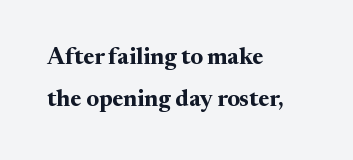
{"italic": "no", "bold": "yes", "underline": "no", "align": "left", "line_spacing_ratio": 1.82, "letter_spacing": "normal", "letter_spacing_em": 0.0, "glyph_px": 23}
